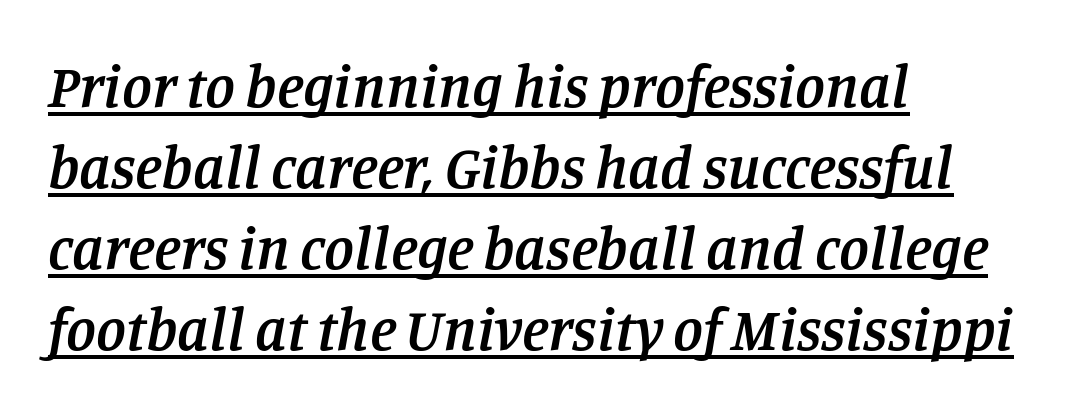
The image shows 60 px semibold serif type, italic (leaning right); set left-aligned, normal line spacing (1.35x), normal letter spacing, underlined; low stroke contrast and a large x-height.
